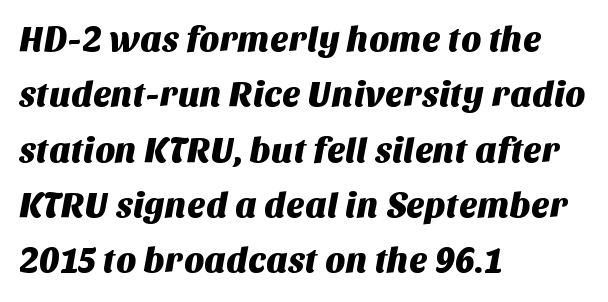
Q: Is the typeface a serif or a sans-serif typeface? A: Sans-serif.
Q: Is the text underlined? A: No.
Q: How is the paragraph aligned? A: Left-aligned.
Q: Is the spacing between letters normal or unusually wide? A: Normal.
Q: Is the spacing between lines tight, normal or loose? A: Normal.
Q: Width (condensed, normal, or wide)? A: Normal.
Q: Stroke contrast? A: Medium.
Q: x-height? A: Large.
Q: Monospaced? A: No.
